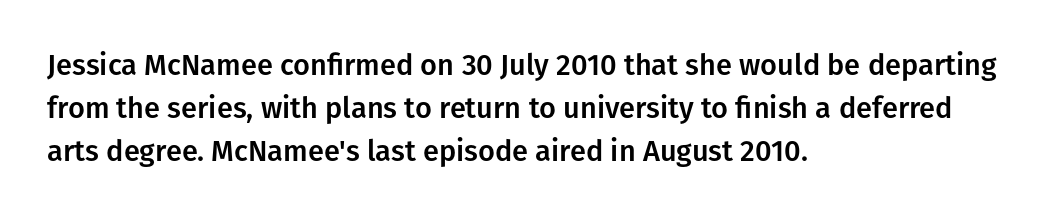
{"serif": "no", "italic": "no", "width": "normal", "stroke_contrast": "low", "x_height": "medium", "monospaced": "no", "underline": "no", "align": "left", "line_spacing": "normal", "line_spacing_ratio": 1.49, "letter_spacing": "normal", "letter_spacing_em": 0.0, "glyph_px": 29}
